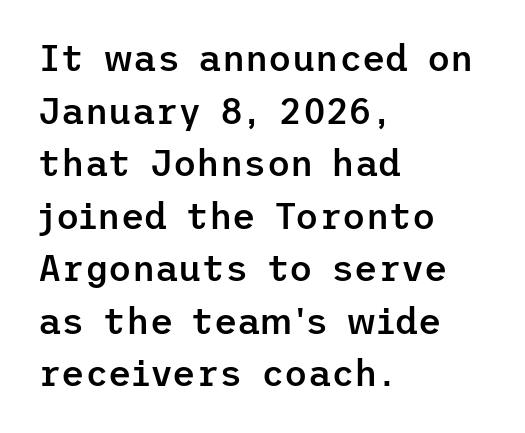
Q: Is the text bold? A: Semi-bold.
Q: Is the text italic (slanted)? A: No, it is upright.
Q: Is the typeface a serif or a sans-serif typeface? A: Sans-serif.
Q: Is the text underlined? A: No.
Q: How is the paragraph aligned? A: Left-aligned.
Q: Is the spacing between letters normal or unusually wide? A: Normal.
Q: Is the spacing between lines tight, normal or loose? A: Normal.
Q: Width (condensed, normal, or wide)? A: Normal.
Q: Stroke contrast? A: Low.
Q: x-height? A: Medium.
